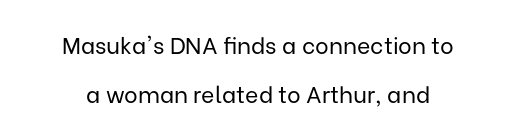
{"italic": "no", "bold": "no", "underline": "no", "align": "center", "line_spacing": "loose", "line_spacing_ratio": 2.12, "letter_spacing": "normal", "letter_spacing_em": 0.0, "glyph_px": 23}
